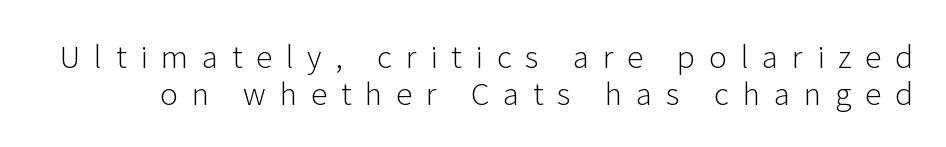
You can tell it's not italic because the verticals are truly vertical. Stroke mass is kept to a normal reading level or below. Proportional: the letters do not fall into vertical columns. Substantial extra tracking has been applied to these lines.
